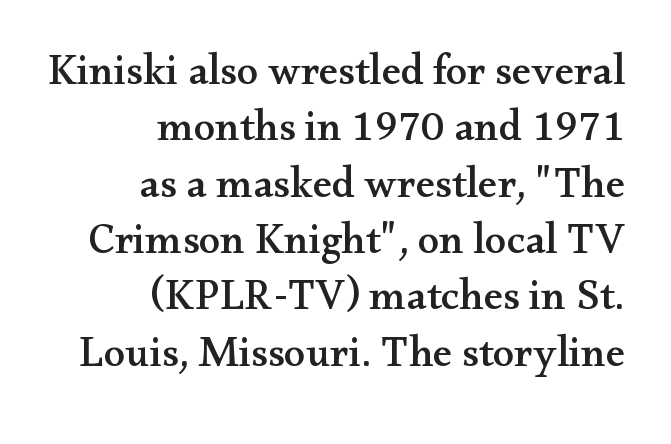
The baseline area is clear. Compared with typical paragraphs, the rows here are spaced about the same. In CSS terms this would be text-align: right. You can tell from the footed stems that serif type was used.
